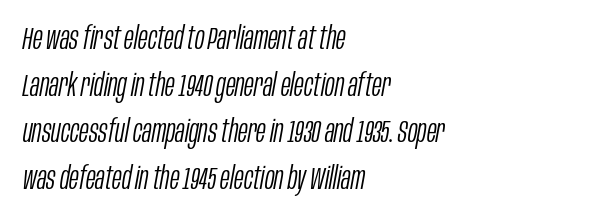
{"italic": "yes", "lean": "right", "slant_degrees": 10, "bold": "no", "weight": "light", "width": "condensed", "stroke_contrast": "low", "x_height": "large", "monospaced": "no", "underline": "no", "align": "left", "line_spacing": "normal", "line_spacing_ratio": 1.46, "letter_spacing": "normal", "letter_spacing_em": 0.0, "glyph_px": 32}
